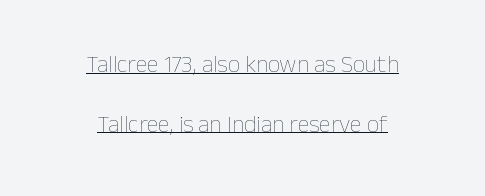
The image shows 24 px text type, upright; set centered, loose line spacing (2.48x), normal letter spacing, underlined.
